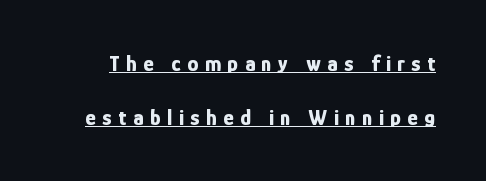
{"italic": "no", "bold": "yes", "underline": "yes", "line_spacing": "loose", "line_spacing_ratio": 2.45, "letter_spacing": "wide", "letter_spacing_em": 0.3, "glyph_px": 22}
